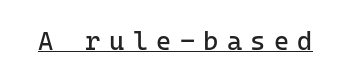
{"italic": "no", "bold": "no", "underline": "yes", "letter_spacing": "wide", "letter_spacing_em": 0.32, "glyph_px": 26}
